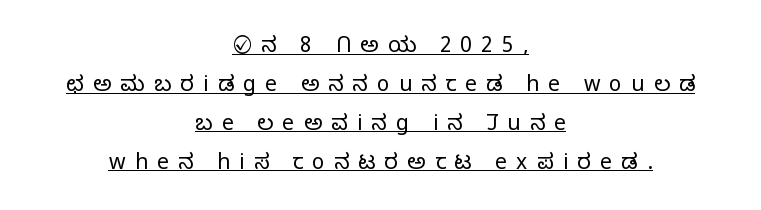
The image shows 21 px text type, upright; set centered, line spacing 1.85x, unusually wide letter spacing (+0.44 em), underlined.
